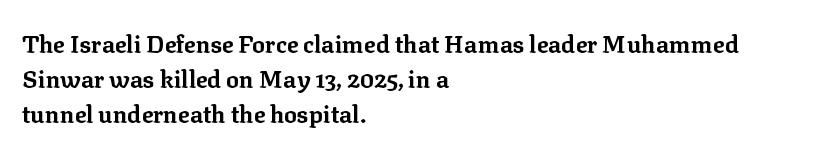
The image shows 24 px bold type, upright; set left-aligned, normal line spacing (1.46x), normal letter spacing, not underlined.
